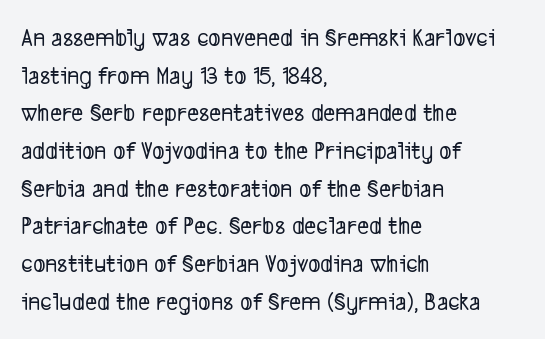
Line beginnings align vertically; line endings do not. Baseline-to-baseline distance is the conventional proportion of letter height. Does extra space separate the letters? No, they use regular spacing. Each row of text sits above clean, open space.
